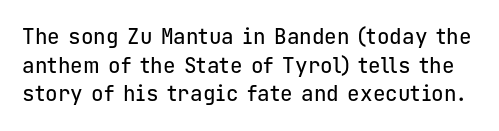
{"italic": "no", "underline": "no", "line_spacing": "normal", "line_spacing_ratio": 1.36, "letter_spacing": "normal", "letter_spacing_em": 0.0, "glyph_px": 21}
